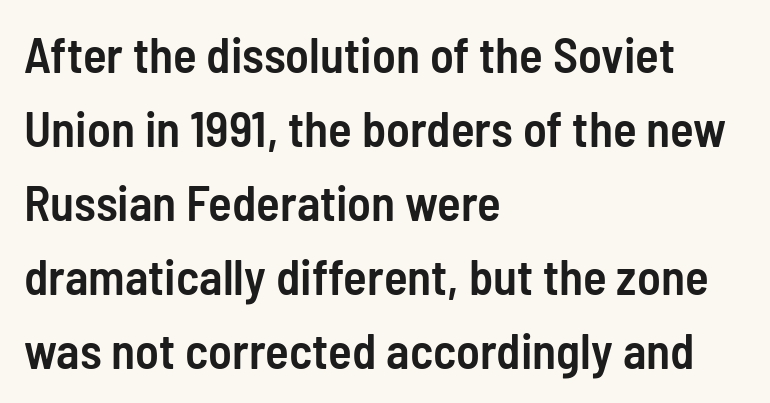
A typesetter would label this face a sans. Descenders are the only things crossing below the line. This is the regular roman posture of the typeface. Layout note: lines flush left.
